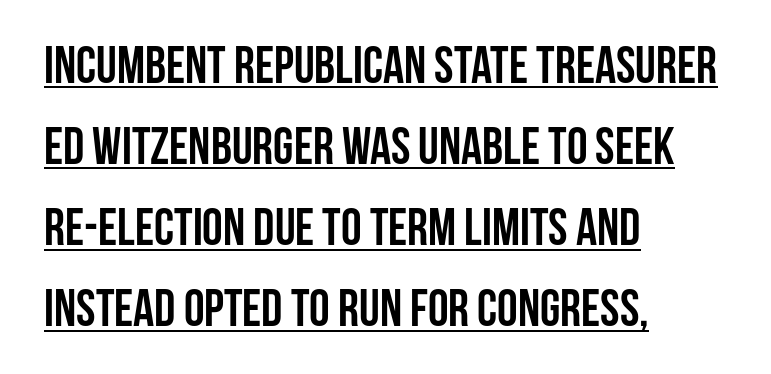
A continuous stroke trails under the words, as in a hyperlink. The letters sit at their default tracking, neither squeezed nor spread. Each letter's strokes conclude bluntly, with no projecting serifs. The rendering uses a bold face; every stroke is thick and dark. Quick note: not italic, upright.
